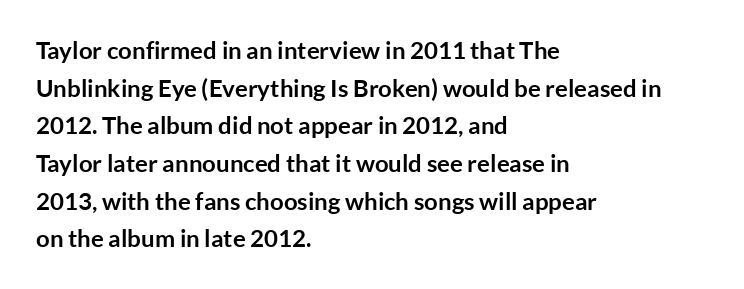
The image shows 24 px bold type, upright; set left-aligned, normal line spacing (1.57x), normal letter spacing, not underlined.
